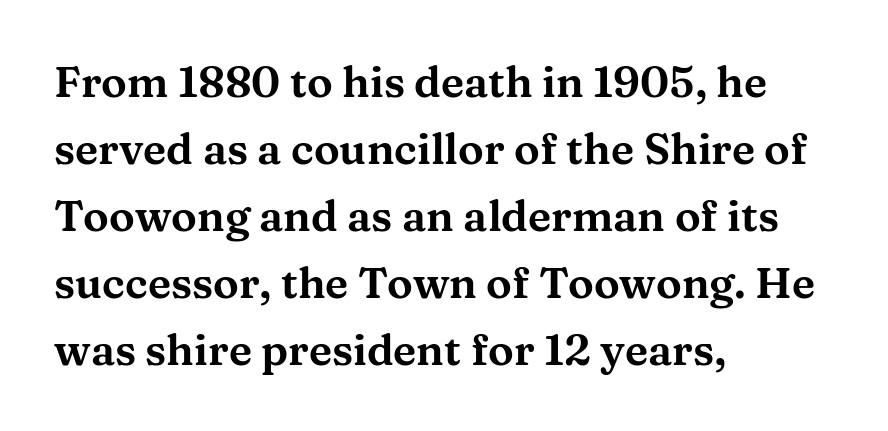
The image shows 43 px wide serif type, upright; set left-aligned, normal line spacing (1.56x), normal letter spacing, not underlined; medium stroke contrast and a medium x-height.
